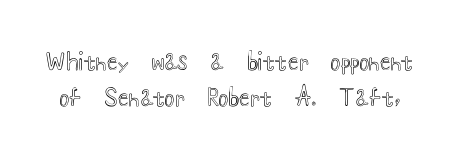
The zone under the glyphs is completely vacant. The rows are spaced the way most documents space them. This is the regular roman posture of the typeface. The letterforms sit shoulder to shoulder at normal distance.
